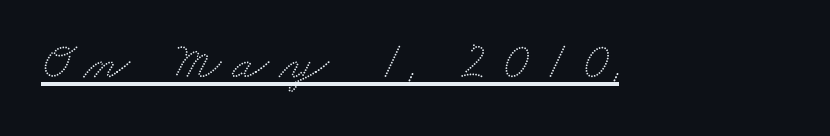
The image shows 53 px wide serif type; set unusually wide letter spacing (+0.2 em), underlined; medium stroke contrast and a small x-height.
